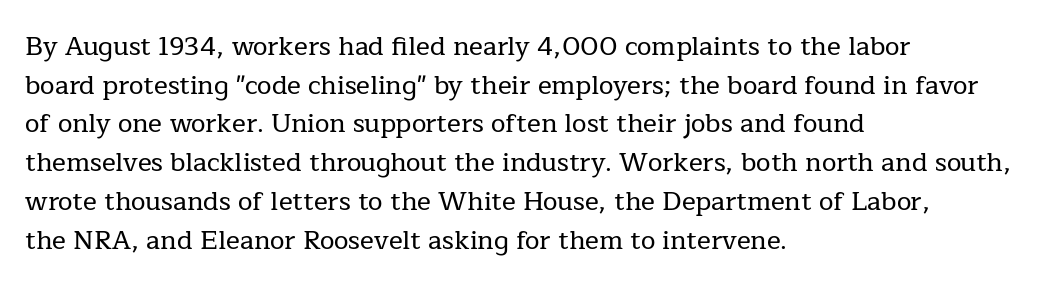
If you measured baseline to baseline, you'd find a middling distance. The line texture is even and compact thanks to regular tracking. Descender tails drop into unmarked territory. Posture: upright roman. Horizontally, the lines are justified to the leading edge only.
